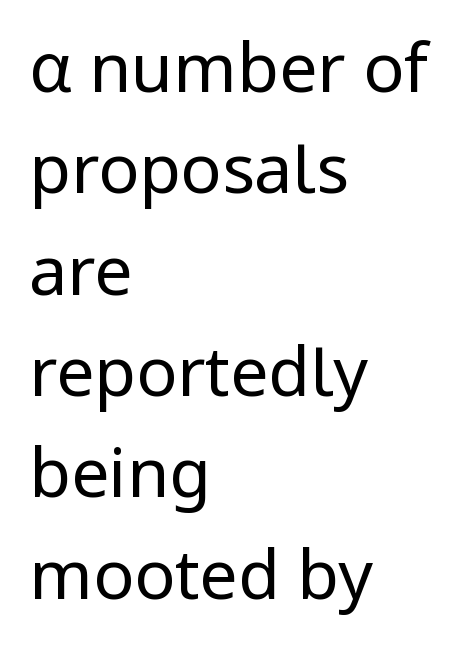
The image shows 68 px regular-weight sans-serif type, upright; set left-aligned, normal line spacing (1.49x), normal letter spacing, not underlined; low stroke contrast and a medium x-height.
